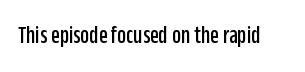
{"italic": "no", "underline": "no", "letter_spacing": "normal", "letter_spacing_em": 0.0, "glyph_px": 25}
